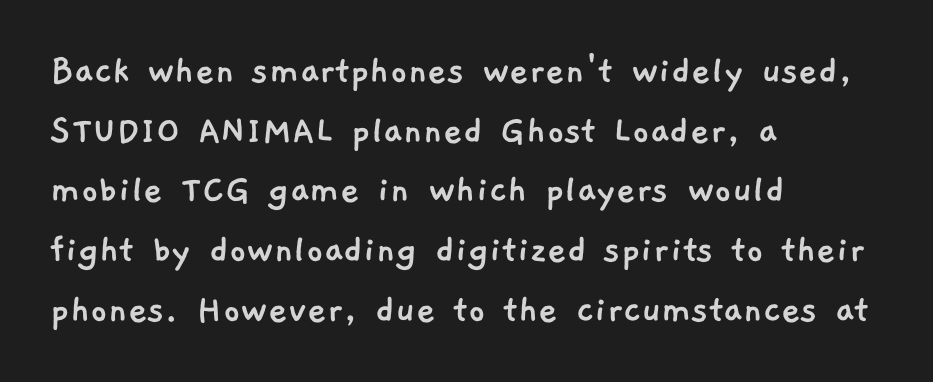
{"serif": "no", "width": "normal", "stroke_contrast": "low", "x_height": "medium", "monospaced": "no", "underline": "no", "align": "left", "line_spacing": "normal", "line_spacing_ratio": 1.42, "letter_spacing": "normal", "letter_spacing_em": 0.0, "glyph_px": 42}
